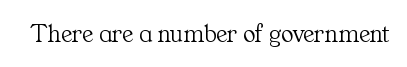
A roman cut, with each character standing at attention. Decoration check: the copy has no underline. The gaps between neighbouring characters are ordinary and unremarkable. Bold? No — there's no thickening of the strokes.
